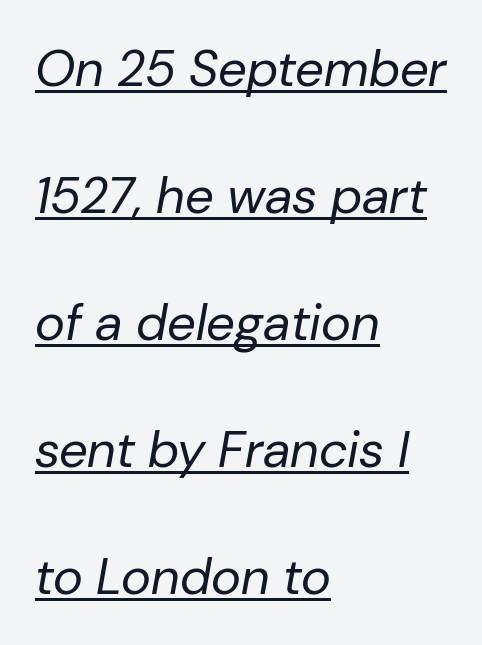
{"italic": "yes", "lean": "right", "slant_degrees": 10, "bold": "no", "weight": "regular", "width": "normal", "stroke_contrast": "low", "x_height": "medium", "monospaced": "no", "underline": "yes", "align": "left", "line_spacing": "loose", "line_spacing_ratio": 2.49, "letter_spacing": "normal", "letter_spacing_em": 0.0, "glyph_px": 51}
